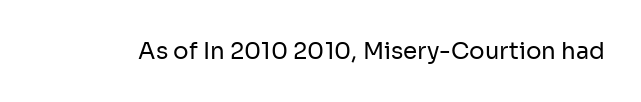
{"italic": "no", "bold": "no", "underline": "no", "letter_spacing": "normal", "letter_spacing_em": 0.0, "glyph_px": 23}
